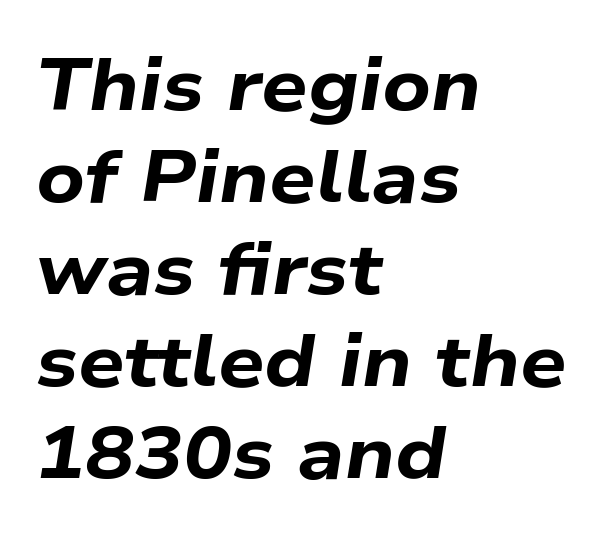
Q: Is the text bold? A: Yes.
Q: Is the text italic (slanted)? A: Yes, it leans right by about 9 degrees.
Q: Is the text underlined? A: No.
Q: How is the paragraph aligned? A: Left-aligned.
Q: Is the spacing between letters normal or unusually wide? A: Normal.
Q: Is the spacing between lines tight, normal or loose? A: Normal.
Q: Width (condensed, normal, or wide)? A: Wide.
Q: Stroke contrast? A: Low.
Q: x-height? A: Medium.
Q: Monospaced? A: No.
